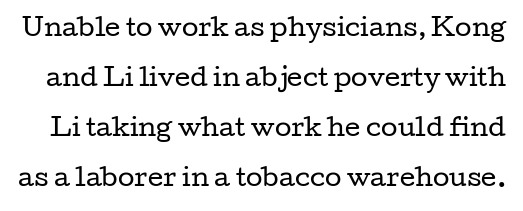
Reading down the column, the eye jumps a long way to each next line. The strokes are not fattened; the text isn't bold. Ascenders rise straight up at ninety degrees. Descenders are the only things crossing below the line.
